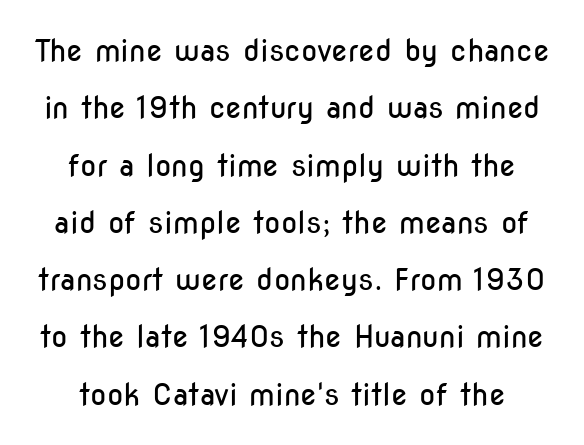
Q: Is the text bold? A: No.
Q: Is the text italic (slanted)? A: No, it is upright.
Q: Is the typeface a serif or a sans-serif typeface? A: Sans-serif.
Q: Is the text underlined? A: No.
Q: Is the spacing between letters normal or unusually wide? A: Normal.
Q: Is the spacing between lines tight, normal or loose? A: Loose.
Q: Width (condensed, normal, or wide)? A: Condensed.
Q: Stroke contrast? A: Low.
Q: x-height? A: Medium.
Q: Monospaced? A: No.
